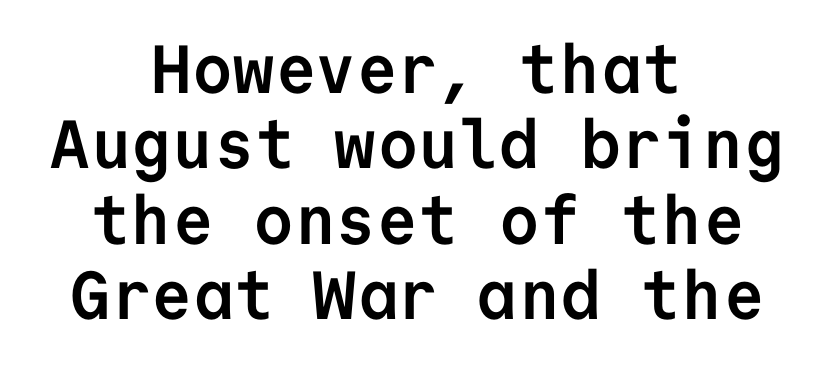
Q: Is the text bold? A: Yes.
Q: Is the text italic (slanted)? A: No, it is upright.
Q: Is the typeface a serif or a sans-serif typeface? A: Sans-serif.
Q: Is the text underlined? A: No.
Q: How is the paragraph aligned? A: Centered.
Q: Is the spacing between letters normal or unusually wide? A: Normal.
Q: Is the spacing between lines tight, normal or loose? A: Tight.
Q: Width (condensed, normal, or wide)? A: Normal.
Q: Stroke contrast? A: Low.
Q: x-height? A: Medium.
Q: Monospaced? A: Yes.
